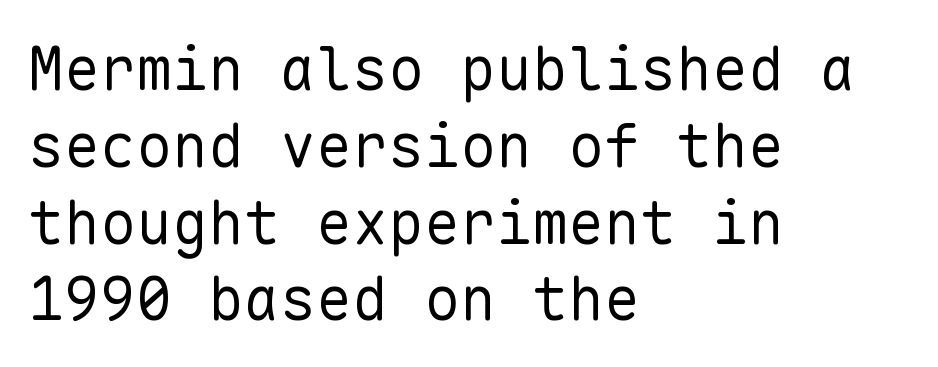
Anything drawn beneath the words? Only blank space. The specimen reads as upright at a glance. Think of a typewriter: that constant character pitch is what you see here. Students, observe: this is what conventionally led text looks like. Is this a sans? Yes — the strokes have no serifs.
